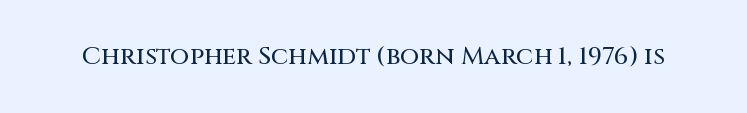
The image shows 25 px text type, upright; set normal letter spacing, not underlined.
